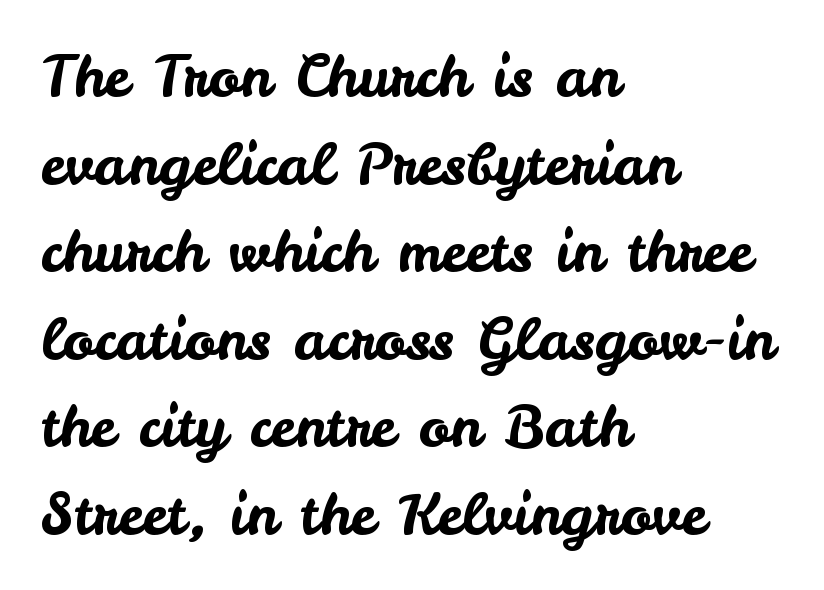
Q: Is the text italic (slanted)? A: Yes.
Q: Is the typeface a serif or a sans-serif typeface? A: Sans-serif.
Q: Is the text underlined? A: No.
Q: How is the paragraph aligned? A: Left-aligned.
Q: Is the spacing between letters normal or unusually wide? A: Normal.
Q: Is the spacing between lines tight, normal or loose? A: Normal.
Q: Width (condensed, normal, or wide)? A: Normal.
Q: Stroke contrast? A: Low.
Q: x-height? A: Small.
Q: Monospaced? A: No.
